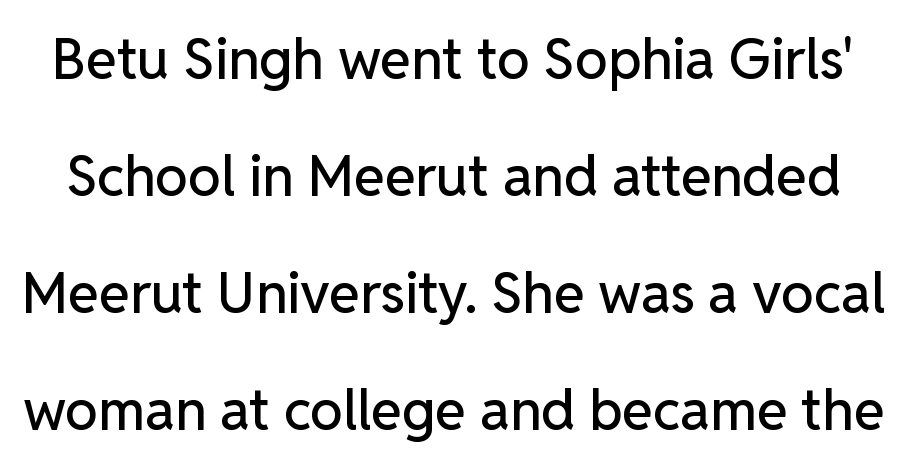
{"serif": "no", "italic": "no", "width": "normal", "stroke_contrast": "low", "x_height": "medium", "monospaced": "no", "underline": "no", "line_spacing": "loose", "line_spacing_ratio": 2.09, "letter_spacing": "normal", "letter_spacing_em": 0.0, "glyph_px": 56}
